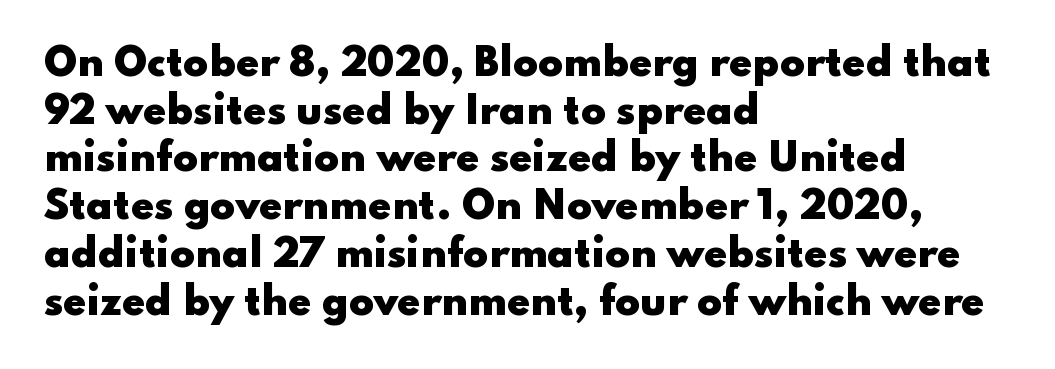
{"serif": "no", "italic": "no", "bold": "yes", "weight": "heavy", "width": "wide", "stroke_contrast": "low", "x_height": "small", "monospaced": "no", "underline": "no", "align": "left", "line_spacing": "normal", "line_spacing_ratio": 1.29, "letter_spacing": "normal", "letter_spacing_em": 0.0, "glyph_px": 37}
